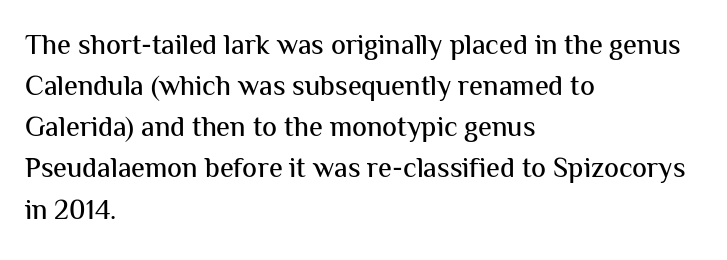
Horizontal bands of white between lines are of average thickness. Notice how the stems are strictly vertical — no italics here. Each letter keeps its own natural width here, so spacing adapts to shape. Typeset ragged right — the left edge is the straight one.
